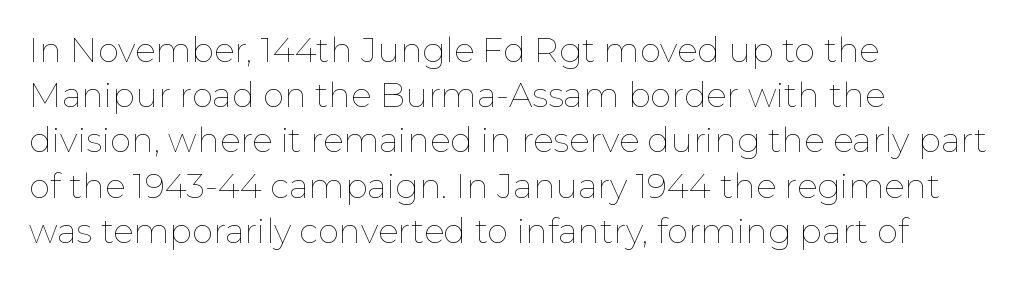
Q: Is the text bold? A: No.
Q: Is the text italic (slanted)? A: No, it is upright.
Q: Is the text underlined? A: No.
Q: How is the paragraph aligned? A: Left-aligned.
Q: Is the spacing between letters normal or unusually wide? A: Normal.
Q: Is the spacing between lines tight, normal or loose? A: Normal.
Q: Width (condensed, normal, or wide)? A: Normal.
Q: Stroke contrast? A: Low.
Q: x-height? A: Medium.
Q: Monospaced? A: No.
